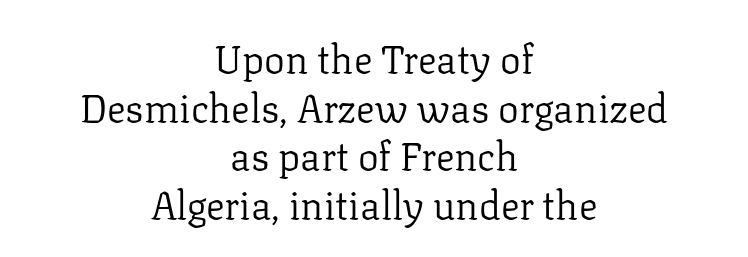
The image shows 39 px regular-weight serif type, upright; set centered, normal line spacing (1.25x), normal letter spacing, not underlined; low stroke contrast and a medium x-height.
